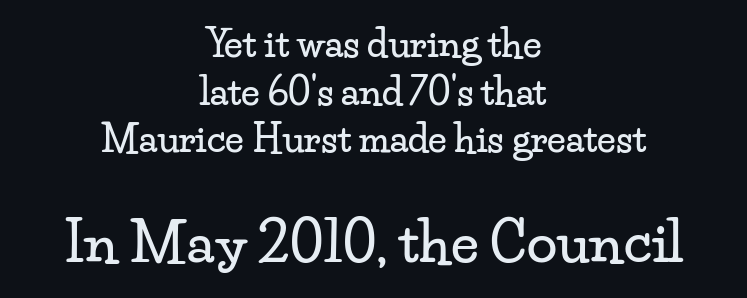
The image shows 55 px wide serif type, upright; set centered, normal line spacing (1.29x), normal letter spacing, not underlined; the second (bottom) block is 1.49x larger; low stroke contrast and a small x-height.
